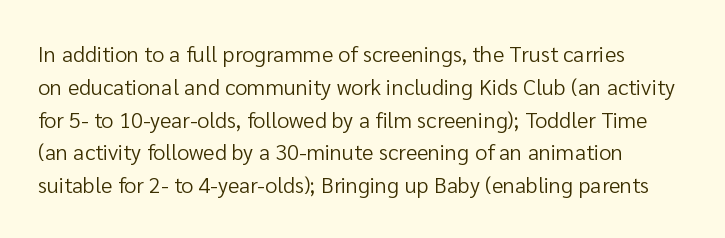
Q: Is the text bold? A: No.
Q: Is the text italic (slanted)? A: No, it is upright.
Q: Is the text underlined? A: No.
Q: Is the spacing between letters normal or unusually wide? A: Normal.
Q: Is the spacing between lines tight, normal or loose? A: Normal.
